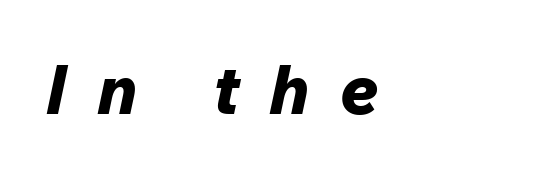
The axis of the letterforms is tilted away from vertical. Display-style spreading of the glyphs; the letterfit is very open. A dark, heavy texture on the line: the type is bold. Descenders are the only things crossing below the line. Looks like regular typesetting: each glyph gets only the width it needs.
